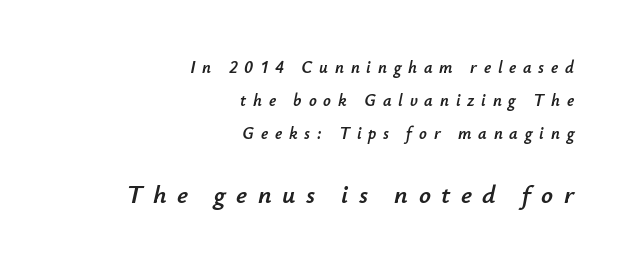
Q: Is the text italic (slanted)? A: Yes, it leans right by about 12 degrees.
Q: Is the text underlined? A: No.
Q: How is the paragraph aligned? A: Right-aligned.
Q: Is the spacing between letters normal or unusually wide? A: Unusually wide.
Q: Is the spacing between lines tight, normal or loose? A: Loose.
Q: Which block of text is set in a larger size, the first (top) or the second (bottom)? A: The second (bottom) one.
